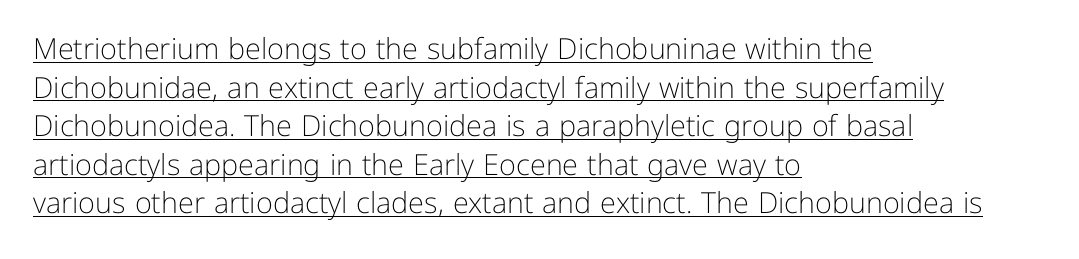
Leading matches the norm, producing a regular column. Casual observation: everything's shoved over to the left. The horizontal fit of the characters is conventional and even. No letter is thick-stroked: the sample isn't bold. This sample uses a sans-serif face. Note the varied advance widths — an 'i' is clearly narrower than an 'm'.
